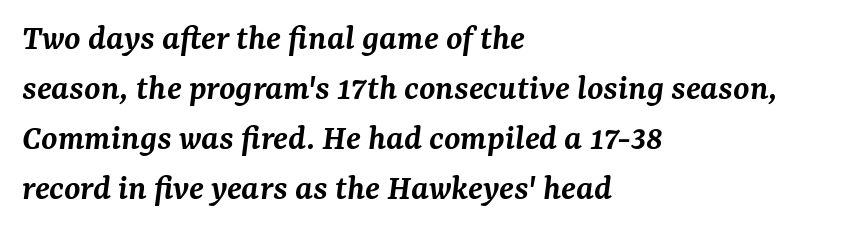
Q: Is the text bold? A: Semi-bold.
Q: Is the text italic (slanted)? A: Yes, it leans right by about 7 degrees.
Q: Is the typeface a serif or a sans-serif typeface? A: Serif.
Q: Is the text underlined? A: No.
Q: How is the paragraph aligned? A: Left-aligned.
Q: Is the spacing between letters normal or unusually wide? A: Normal.
Q: Is the spacing between lines tight, normal or loose? A: Normal.
Q: Width (condensed, normal, or wide)? A: Normal.
Q: Stroke contrast? A: Medium.
Q: x-height? A: Medium.
Q: Monospaced? A: No.
